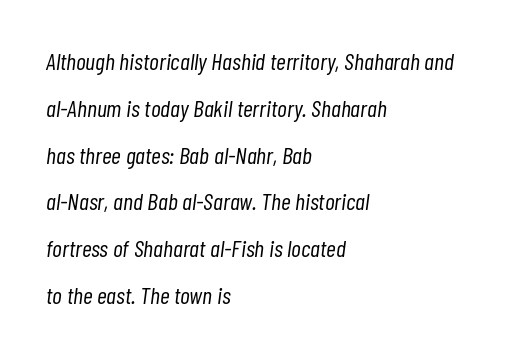
Q: Is the text bold? A: No.
Q: Is the text italic (slanted)? A: Yes, it leans right by about 7 degrees.
Q: Is the text underlined? A: No.
Q: How is the paragraph aligned? A: Left-aligned.
Q: Is the spacing between letters normal or unusually wide? A: Normal.
Q: Is the spacing between lines tight, normal or loose? A: Loose.
